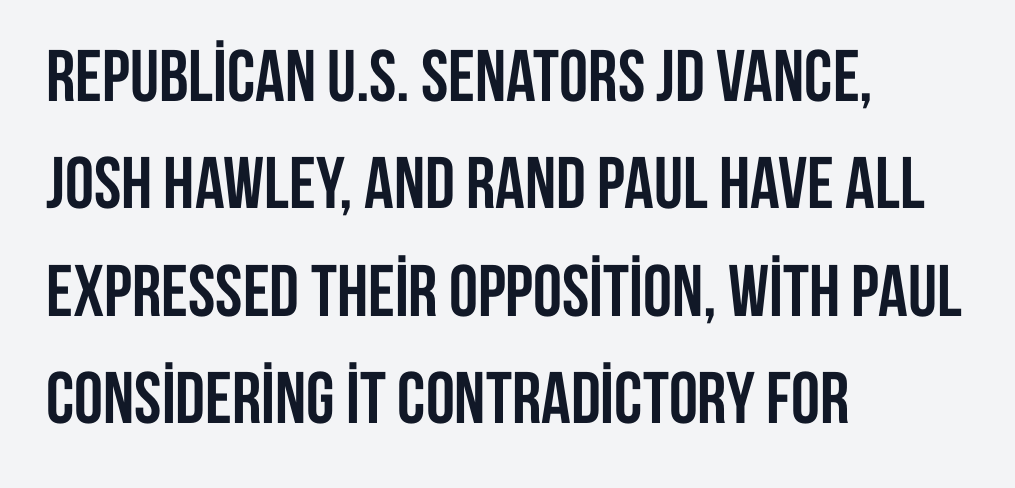
Q: Is the text bold? A: Yes.
Q: Is the text italic (slanted)? A: No, it is upright.
Q: Is the typeface a serif or a sans-serif typeface? A: Sans-serif.
Q: Is the text underlined? A: No.
Q: How is the paragraph aligned? A: Left-aligned.
Q: Is the spacing between letters normal or unusually wide? A: Normal.
Q: Is the spacing between lines tight, normal or loose? A: Normal.
Q: Width (condensed, normal, or wide)? A: Condensed.
Q: Stroke contrast? A: Low.
Q: x-height? A: Large.
Q: Monospaced? A: No.
